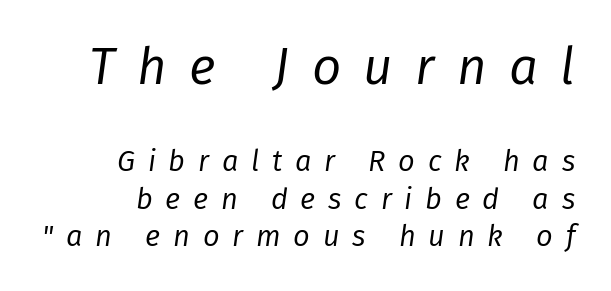
Q: Is the text bold? A: No.
Q: Is the text italic (slanted)? A: Yes, it leans right by about 8 degrees.
Q: Is the text underlined? A: No.
Q: Is the spacing between letters normal or unusually wide? A: Unusually wide.
Q: Is the spacing between lines tight, normal or loose? A: Normal.
Q: Which block of text is set in a larger size, the first (top) or the second (bottom)? A: The first (top) one.
Q: Width (condensed, normal, or wide)? A: Normal.
Q: Stroke contrast? A: Low.
Q: x-height? A: Medium.
Q: Monospaced? A: No.
